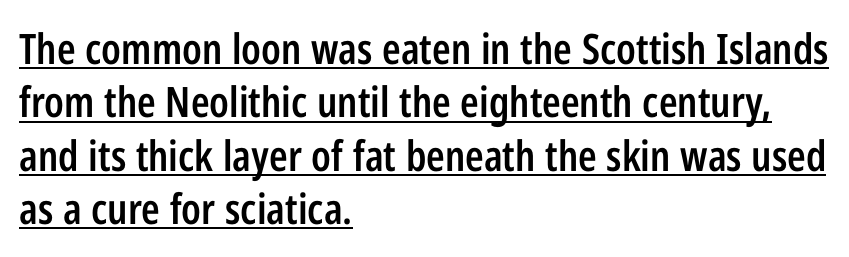
{"serif": "no", "italic": "no", "bold": "semi", "weight": "semibold", "width": "condensed", "stroke_contrast": "low", "x_height": "medium", "monospaced": "no", "underline": "yes", "align": "left", "line_spacing": "normal", "line_spacing_ratio": 1.27, "letter_spacing": "normal", "letter_spacing_em": 0.0, "glyph_px": 42}
